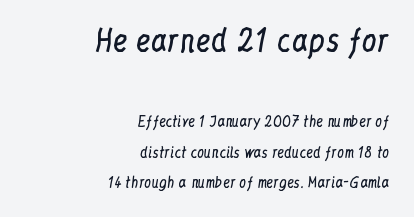
Is this a sans? No — the strokes have serifs. The glyphs are unaccompanied by any horizontal stroke below them. A flush-right, rag-left setting is used for this passage.
